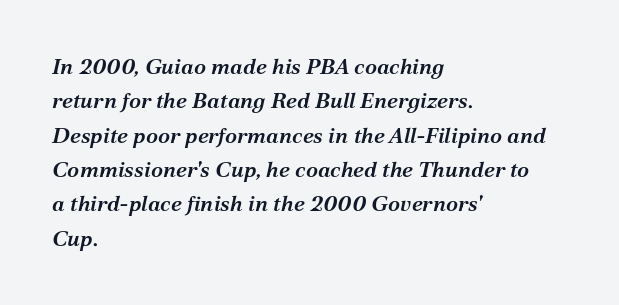
Is the block centered? No — it sits flush against the left margin. The face used here is a semibold: visibly heavier than regular, lighter than bold. Look at the tracking — it's just the regular setting, nothing added. The string is rendered with underlining switched off. Does the lettering tilt? It does — this is italic.
